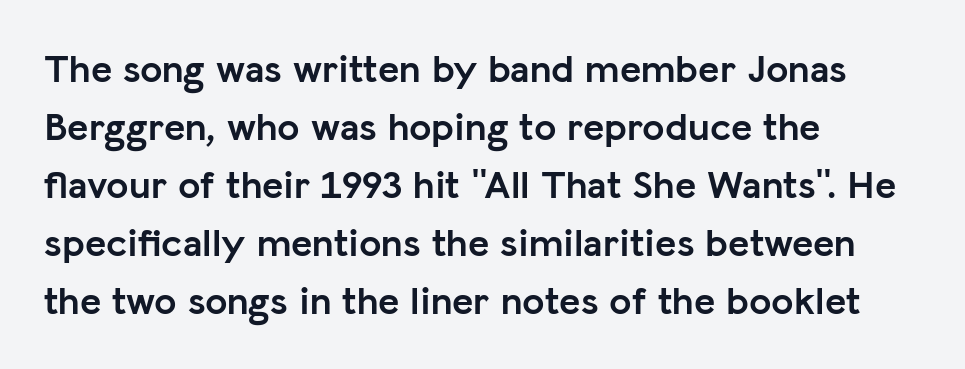
Q: Is the text bold? A: Yes.
Q: Is the text italic (slanted)? A: No, it is upright.
Q: Is the typeface a serif or a sans-serif typeface? A: Sans-serif.
Q: Is the text underlined? A: No.
Q: How is the paragraph aligned? A: Left-aligned.
Q: Is the spacing between letters normal or unusually wide? A: Normal.
Q: Is the spacing between lines tight, normal or loose? A: Normal.
Q: Width (condensed, normal, or wide)? A: Normal.
Q: Stroke contrast? A: Low.
Q: x-height? A: Medium.
Q: Monospaced? A: No.
